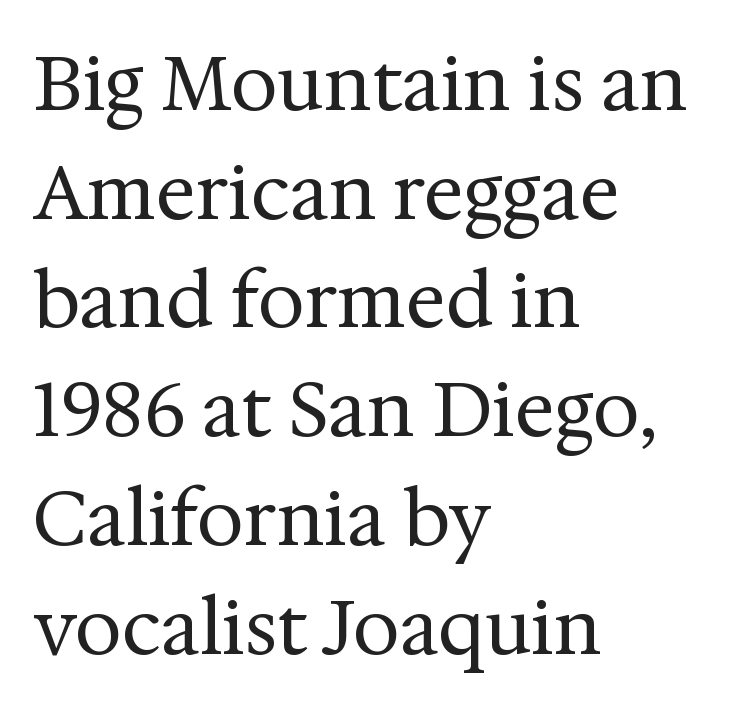
What's the leading like? Ordinary, nothing unusual. Is this a sans? No — the strokes have serifs. The rendering anchors every line to the left-hand side. Italic: no, the glyphs are upright roman. This rendering features lettering with no underline.
